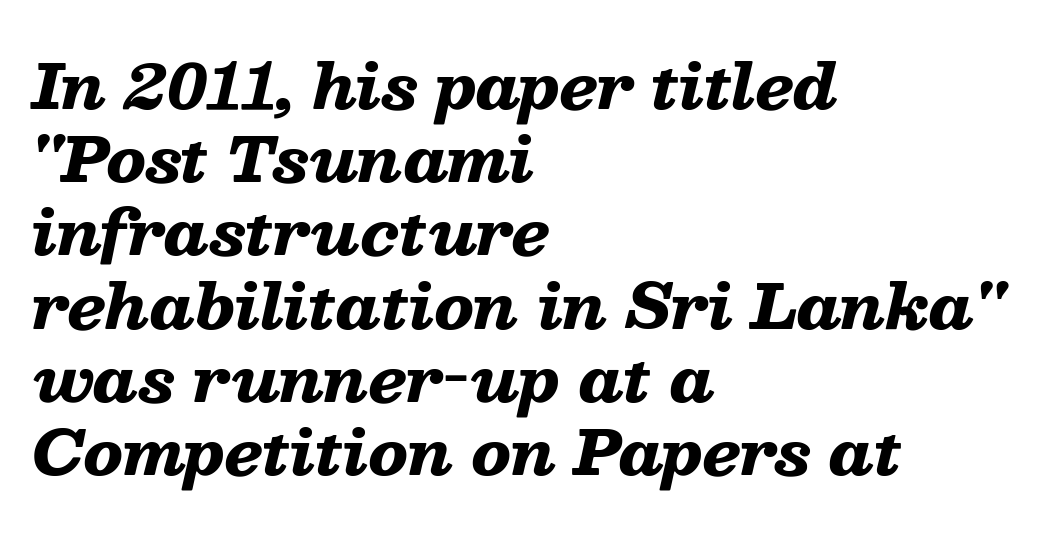
Q: Is the text bold? A: Yes.
Q: Is the text italic (slanted)? A: Yes, it leans right by about 13 degrees.
Q: Is the text underlined? A: No.
Q: How is the paragraph aligned? A: Left-aligned.
Q: Is the spacing between letters normal or unusually wide? A: Normal.
Q: Width (condensed, normal, or wide)? A: Wide.
Q: Stroke contrast? A: Low.
Q: x-height? A: Medium.
Q: Monospaced? A: No.
